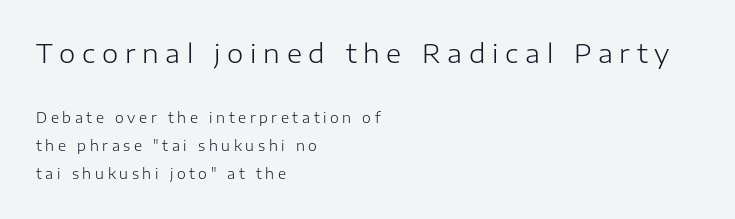
The image shows 26 px text type, upright; set left-aligned, loose line spacing (1.98x), unusually wide letter spacing (+0.26 em), not underlined; the first (top) block is 1.86x larger.
